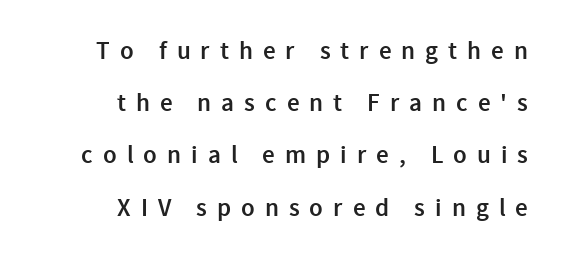
Q: Is the text bold? A: Semi-bold.
Q: Is the text italic (slanted)? A: No, it is upright.
Q: Is the text underlined? A: No.
Q: How is the paragraph aligned? A: Right-aligned.
Q: Is the spacing between letters normal or unusually wide? A: Unusually wide.
Q: Is the spacing between lines tight, normal or loose? A: Loose.
